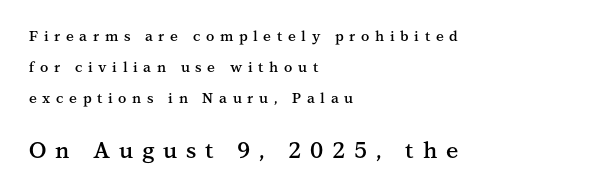
What's the leading like? Stretched, with rows far apart. Quick note: not italic, upright. Reading top to bottom, the characters get bigger at the block break. Heft: intermediate — a semibold. Is the letter spacing exaggerated? Yes — the characters are pushed far apart. The strip under each line holds only bare page.
